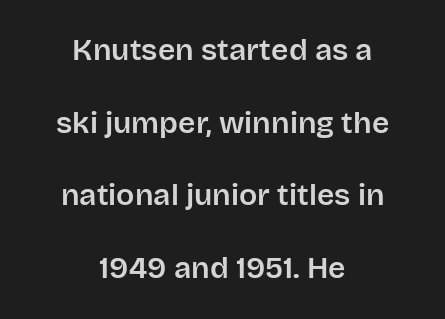
Horizontal alignment here is central, giving a formal, balanced look. This rendering leaves character spacing at its baseline value. The rendering uses natural spacing where letterforms have individual widths. Does the lettering tilt? It doesn't — this is upright.
